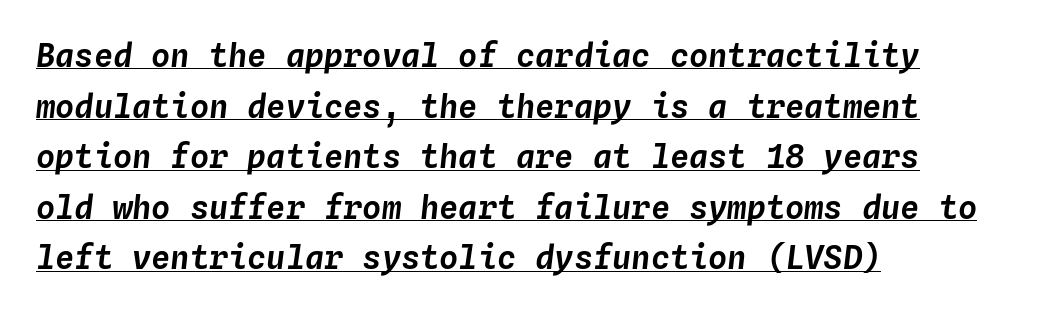
The image shows 32 px text type, italic (leaning right), monospaced; set left-aligned, normal line spacing (1.58x), normal letter spacing, underlined; low stroke contrast and a medium x-height.
